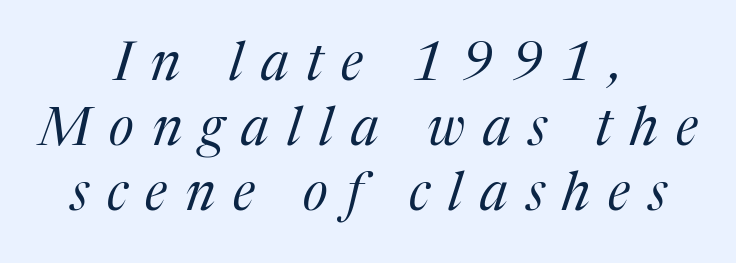
Words appear elongated and porous because spacing is wide. A student would call this center alignment; a typographer would say set centered. Small tapered or slab feet sit at the stroke ends, so this counts as serif. These lines are rendered in a variable-pitch font. A light-to-regular cut is what we see here.
